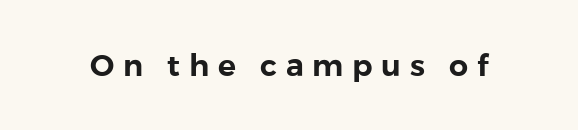
The tracking jumps out immediately: characters are airy and widely separated. The specimen reads as upright at a glance. The strip under each line holds only bare page. What kind of face is this? One without serifs — a sans. Looks like regular typesetting: each glyph gets only the width it needs.
